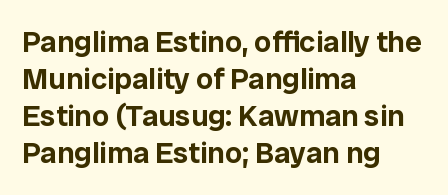
The image shows 30 px sans-serif type, upright; set left-aligned, line spacing 1.23x, normal letter spacing, not underlined; low stroke contrast and a medium x-height.
